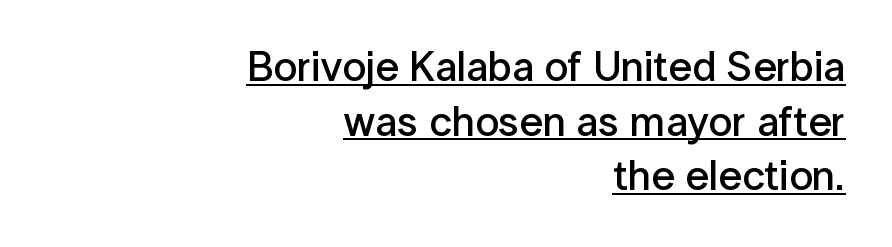
The image shows 42 px semibold sans-serif type, upright; set right-aligned, normal line spacing (1.3x), normal letter spacing, underlined; low stroke contrast and a medium x-height.
